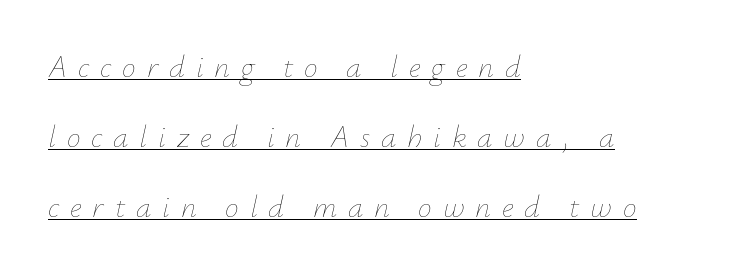
The image shows 31 px thin type, italic (leaning right); set left-aligned, loose line spacing (2.26x), unusually wide letter spacing (+0.35 em), underlined; low stroke contrast and a small x-height.
